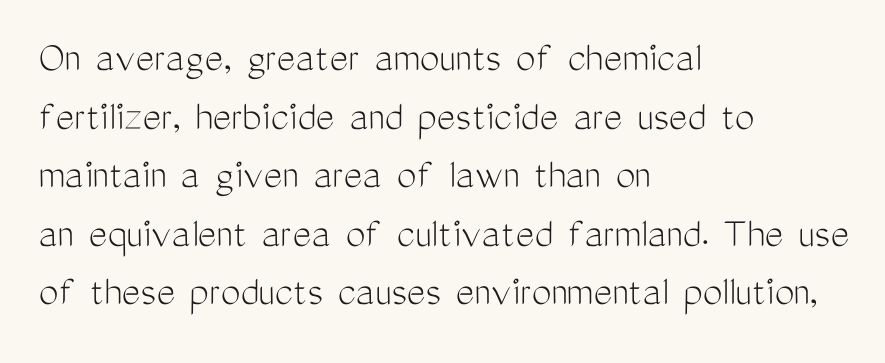
{"serif": "no", "italic": "no", "bold": "no", "weight": "light", "width": "condensed", "stroke_contrast": "medium", "x_height": "medium", "monospaced": "no", "underline": "no", "align": "left", "line_spacing": "normal", "line_spacing_ratio": 1.33, "letter_spacing": "normal", "letter_spacing_em": 0.0, "glyph_px": 44}
